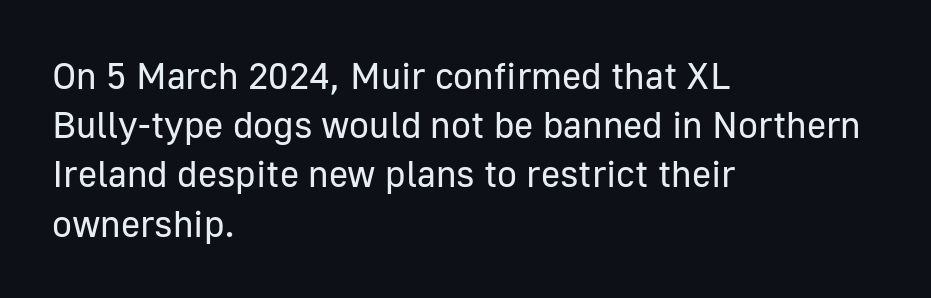
Q: Is the text bold? A: No.
Q: Is the text italic (slanted)? A: No, it is upright.
Q: Is the typeface a serif or a sans-serif typeface? A: Sans-serif.
Q: Is the text underlined? A: No.
Q: How is the paragraph aligned? A: Left-aligned.
Q: Is the spacing between letters normal or unusually wide? A: Normal.
Q: Is the spacing between lines tight, normal or loose? A: Normal.
Q: Width (condensed, normal, or wide)? A: Normal.
Q: Stroke contrast? A: Low.
Q: x-height? A: Medium.
Q: Monospaced? A: No.
